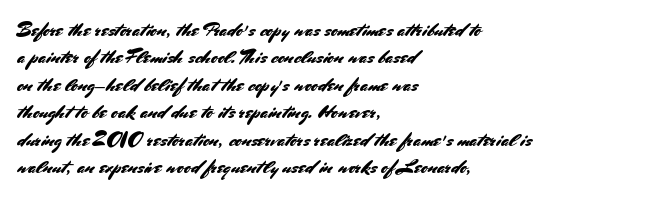
Q: Is the text italic (slanted)? A: Yes.
Q: Is the text underlined? A: No.
Q: How is the paragraph aligned? A: Left-aligned.
Q: Is the spacing between letters normal or unusually wide? A: Normal.
Q: Is the spacing between lines tight, normal or loose? A: Normal.
